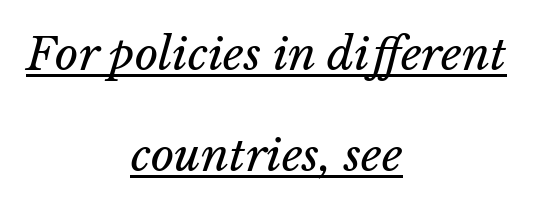
{"italic": "yes", "lean": "right", "slant_degrees": 14, "bold": "no", "weight": "regular", "width": "normal", "stroke_contrast": "low", "x_height": "medium", "monospaced": "no", "underline": "yes", "align": "center", "line_spacing": "loose", "line_spacing_ratio": 2.24, "letter_spacing": "normal", "letter_spacing_em": 0.0, "glyph_px": 45}
